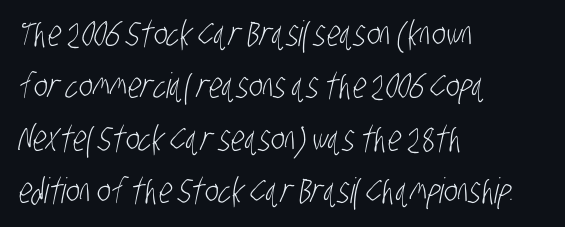
Q: Is the text bold? A: No.
Q: Is the typeface a serif or a sans-serif typeface? A: Sans-serif.
Q: Is the text underlined? A: No.
Q: How is the paragraph aligned? A: Left-aligned.
Q: Is the spacing between letters normal or unusually wide? A: Normal.
Q: Is the spacing between lines tight, normal or loose? A: Normal.
Q: Width (condensed, normal, or wide)? A: Condensed.
Q: Stroke contrast? A: Low.
Q: x-height? A: Large.
Q: Monospaced? A: No.
